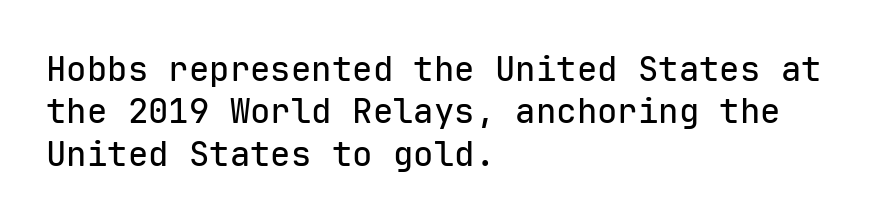
Stroke terminals: plain, sans-serif. Rendered with straight, roman letterforms. Each new line begins a customary step beneath the previous one. The passage shown is typed in a monospace face where columns stay perfectly aligned. The area under the type is left untouched.
